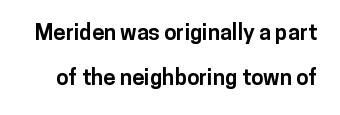
{"italic": "no", "bold": "yes", "underline": "no", "line_spacing": "loose", "line_spacing_ratio": 2.05, "letter_spacing": "normal", "letter_spacing_em": 0.0, "glyph_px": 22}
